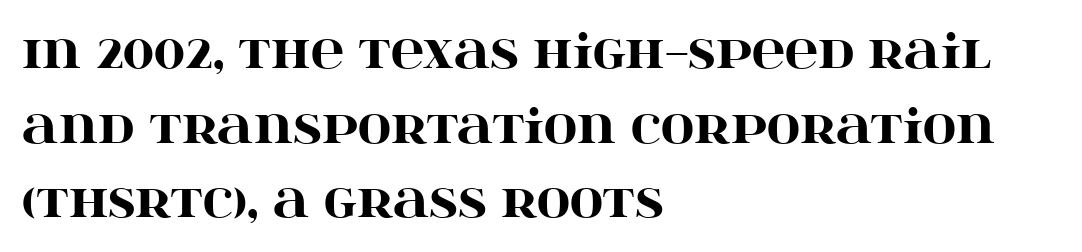
The image shows 46 px heavy, wide serif type, upright; set left-aligned, normal line spacing (1.62x), normal letter spacing, not underlined; high stroke contrast and a large x-height.
